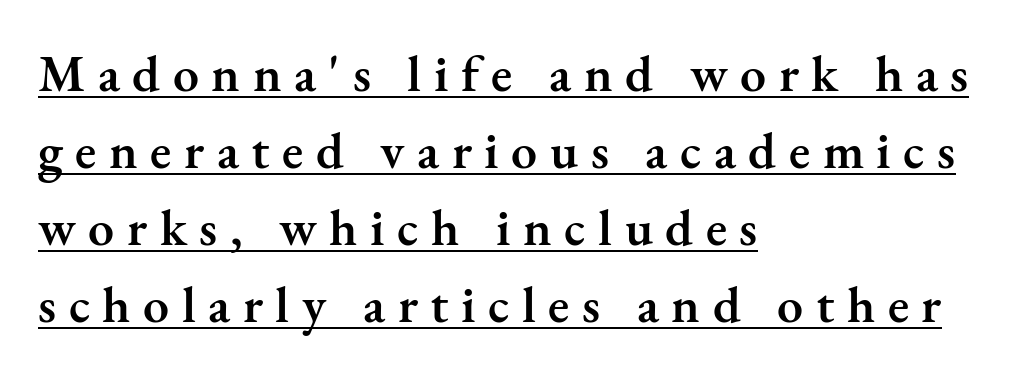
The image shows 52 px semibold serif type, upright; set left-aligned, normal line spacing (1.48x), unusually wide letter spacing (+0.24 em), underlined; medium stroke contrast and a small x-height.
